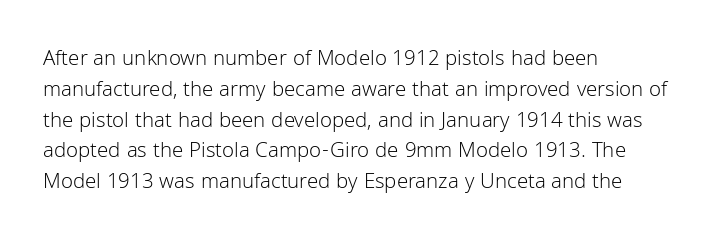
Summary of vertical rhythm: regular, with standard interline spacing. Short note: letters normally spaced. The font's upright variant was chosen for this text. Casual observation: everything's shoved over to the left.
